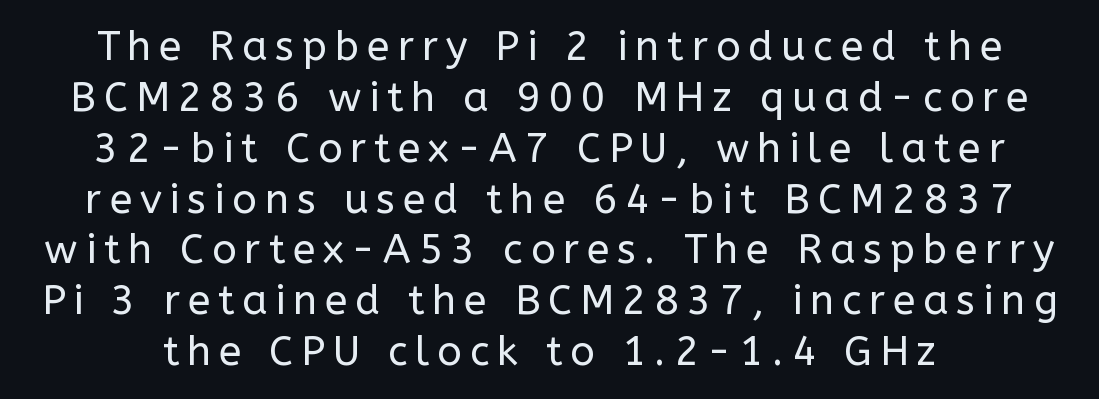
The image shows 41 px regular-weight sans-serif type, upright; set line spacing 1.24x, not underlined; low stroke contrast and a medium x-height.
